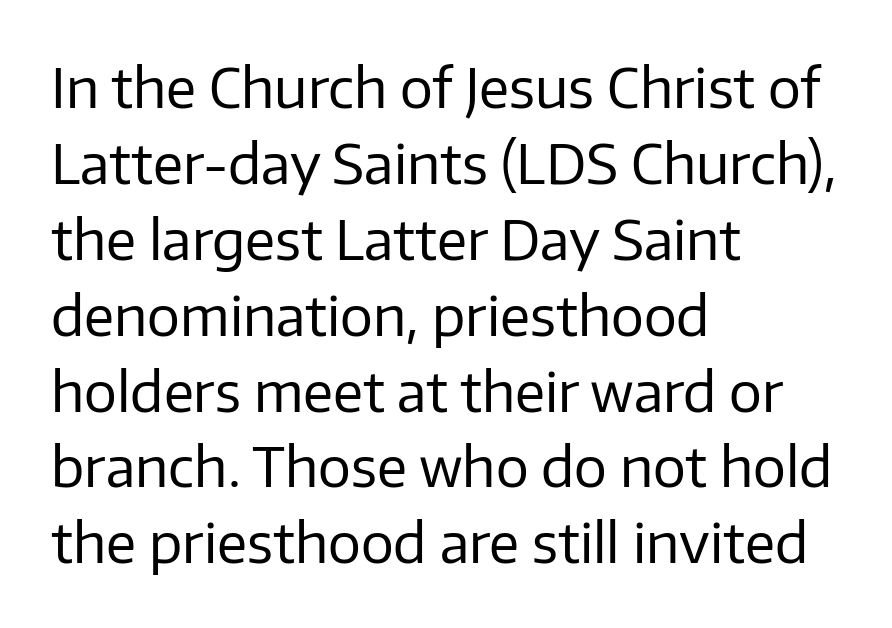
The image shows 55 px regular-weight sans-serif type, upright; set left-aligned, normal line spacing (1.38x), normal letter spacing, not underlined; low stroke contrast and a medium x-height.
